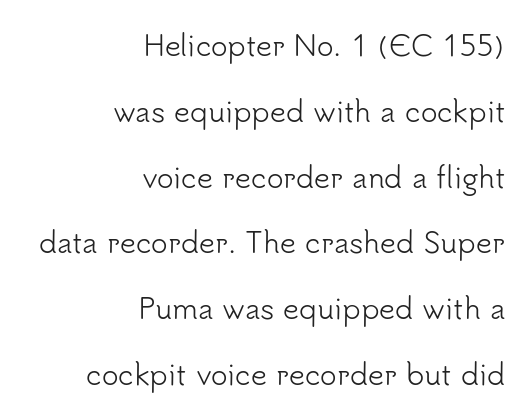
This rendering leaves character spacing at its baseline value. The letters advance in unequal steps, a hallmark of proportional type. Weight: in the light-to-regular range. Right-aligned paragraph, ragged on the left. Vertically, the passage feels expansive, rows floating well apart.
